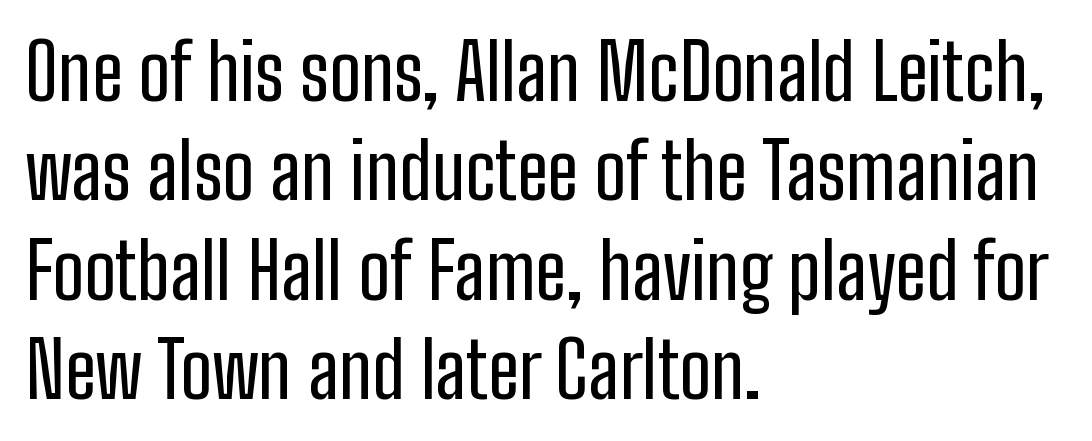
{"serif": "no", "italic": "no", "width": "condensed", "stroke_contrast": "low", "x_height": "medium", "monospaced": "no", "underline": "no", "align": "left", "line_spacing": "normal", "line_spacing_ratio": 1.29, "letter_spacing": "normal", "letter_spacing_em": 0.0, "glyph_px": 77}
